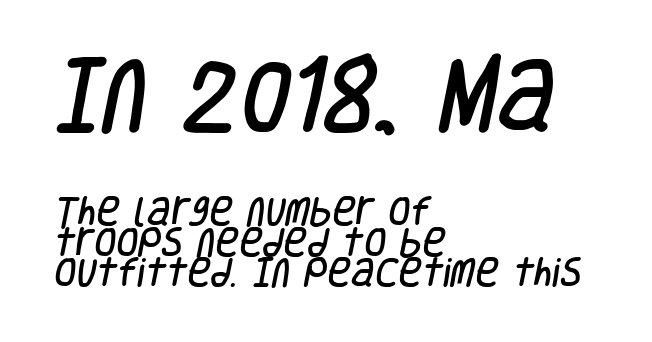
The image shows 80 px condensed sans-serif type; set left-aligned, tight line spacing (0.96x), normal letter spacing, not underlined; the first (top) block is 2.5x larger; low stroke contrast and a large x-height.
